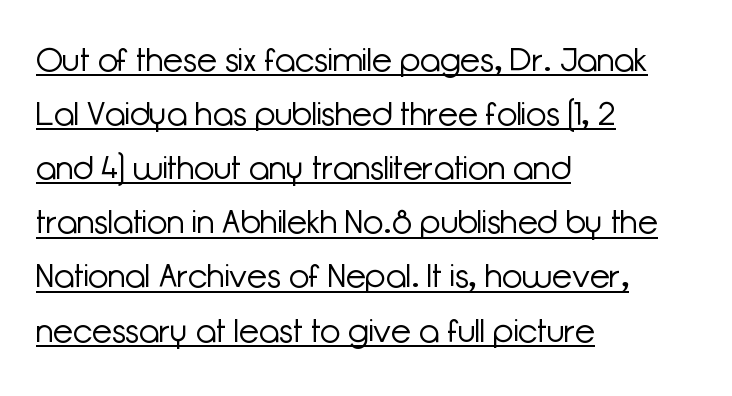
Q: Is the text bold? A: No.
Q: Is the text italic (slanted)? A: No, it is upright.
Q: Is the typeface a serif or a sans-serif typeface? A: Sans-serif.
Q: Is the text underlined? A: Yes.
Q: How is the paragraph aligned? A: Left-aligned.
Q: Is the spacing between letters normal or unusually wide? A: Normal.
Q: Is the spacing between lines tight, normal or loose? A: Normal.
Q: Width (condensed, normal, or wide)? A: Normal.
Q: Stroke contrast? A: Low.
Q: x-height? A: Medium.
Q: Monospaced? A: No.
